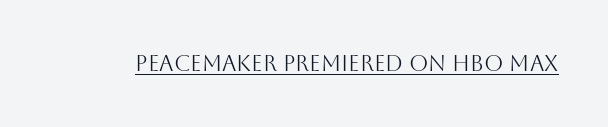
Q: Is the text bold? A: No.
Q: Is the text italic (slanted)? A: No, it is upright.
Q: Is the text underlined? A: Yes.
Q: Is the spacing between letters normal or unusually wide? A: Normal.
